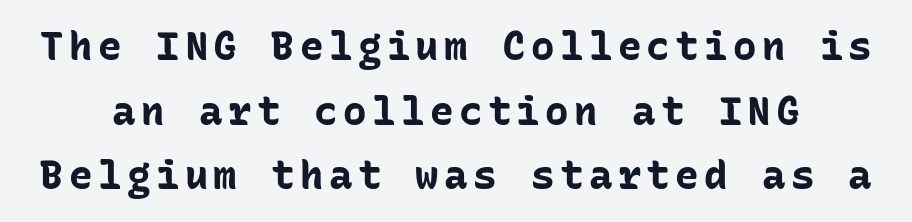
Heavy, bold letterforms. Here the designer chose a console-style face with uniform glyph widths. What's the leading like? Ordinary, nothing unusual. Only glyphs here, with clear space below each row. To sum up the face: it is a sans, with no serifs.
